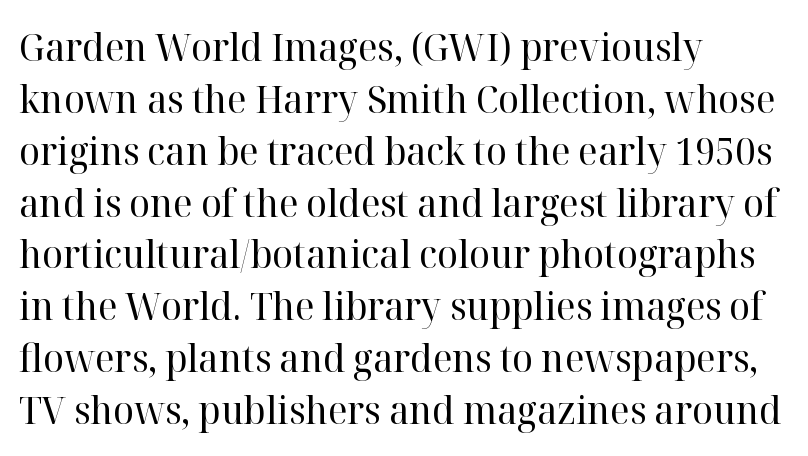
The image shows 39 px regular-weight serif type, upright; set left-aligned, normal line spacing (1.33x), normal letter spacing, not underlined; high stroke contrast and a medium x-height.
